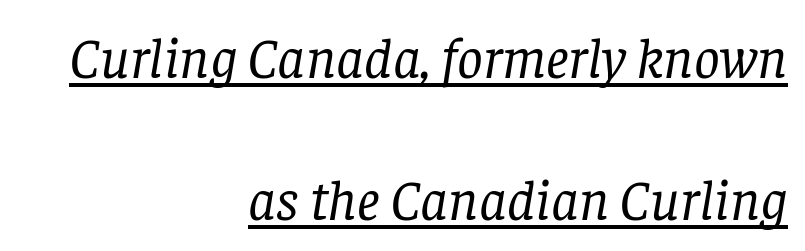
{"serif": "yes", "italic": "yes", "lean": "right", "slant_degrees": 8, "bold": "no", "weight": "regular", "width": "normal", "stroke_contrast": "low", "x_height": "large", "monospaced": "no", "underline": "yes", "align": "right", "line_spacing": "loose", "line_spacing_ratio": 2.49, "letter_spacing": "normal", "letter_spacing_em": 0.0, "glyph_px": 57}
